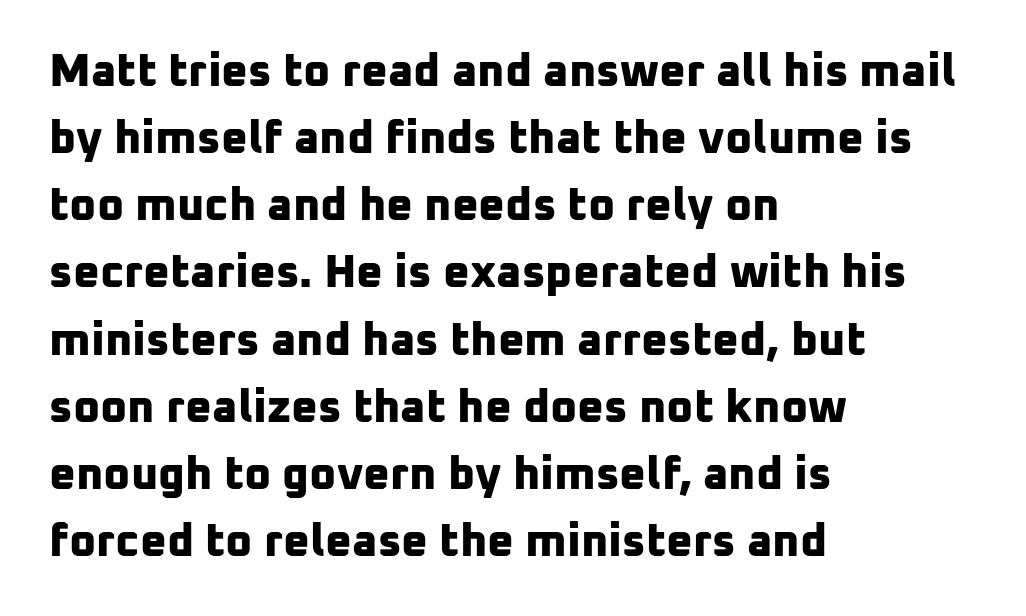
How heavy is the stroke? Heavy — this is a bold. Decoration check: the copy has no underline. You could call the tracking neutral — neither tight nor loose. Looks like regular typesetting: each glyph gets only the width it needs. Each letter's strokes conclude bluntly, with no projecting serifs.
